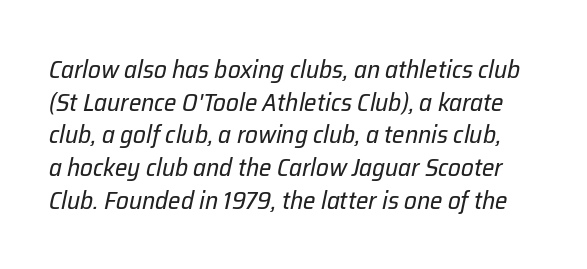
Q: Is the text bold? A: No.
Q: Is the text italic (slanted)? A: Yes, it leans right by about 12 degrees.
Q: Is the text underlined? A: No.
Q: Is the spacing between letters normal or unusually wide? A: Normal.
Q: Is the spacing between lines tight, normal or loose? A: Normal.
